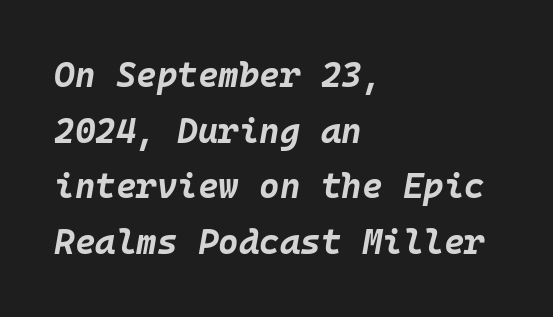
What weight is shown? A full bold with thick strokes. Which margin do the lines hug? The left one — the right edge is uneven. Looking at the ascenders, they clearly lean. Monospaced: the letters line up in strict vertical columns. Here the glyphs are tracked normally, forming tight word shapes.
